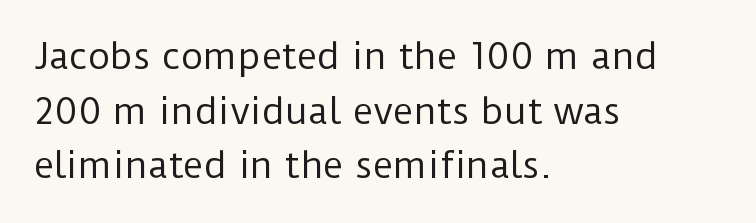
Notice how the passage keeps a crisp vertical edge on the left only. Ordinary non-slanted type is in use. The strokes carry an ordinary text weight at most. The foot of each line stays bare and open.
